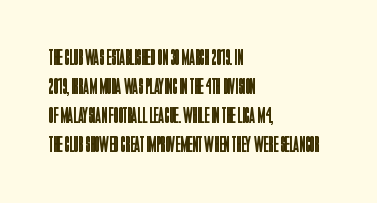
{"italic": "no", "bold": "no", "underline": "no", "align": "left", "line_spacing": "normal", "line_spacing_ratio": 1.32, "letter_spacing": "normal", "letter_spacing_em": 0.0, "glyph_px": 22}
